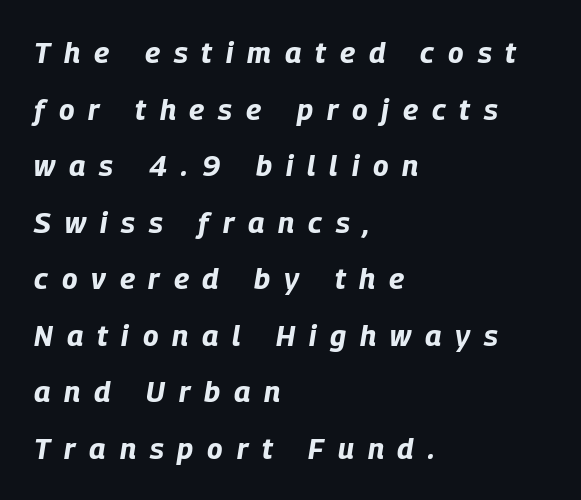
Q: Is the text bold? A: Yes.
Q: Is the text italic (slanted)? A: Yes, it leans right by about 9 degrees.
Q: Is the text underlined? A: No.
Q: How is the paragraph aligned? A: Left-aligned.
Q: Is the spacing between letters normal or unusually wide? A: Unusually wide.
Q: Is the spacing between lines tight, normal or loose? A: Loose.
Q: Width (condensed, normal, or wide)? A: Condensed.
Q: Stroke contrast? A: Low.
Q: x-height? A: Large.
Q: Monospaced? A: No.
